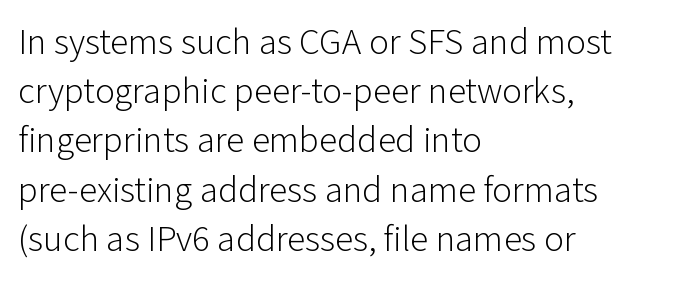
The image shows 37 px light sans-serif type, upright; set left-aligned, normal line spacing (1.33x), normal letter spacing, not underlined; low stroke contrast and a medium x-height.
